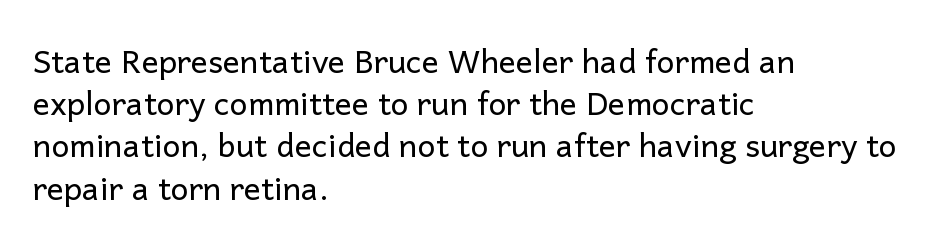
{"serif": "no", "italic": "no", "bold": "no", "weight": "regular", "width": "normal", "stroke_contrast": "low", "x_height": "medium", "monospaced": "no", "underline": "no", "align": "left", "line_spacing": "normal", "line_spacing_ratio": 1.32, "letter_spacing": "normal", "letter_spacing_em": 0.0, "glyph_px": 32}
